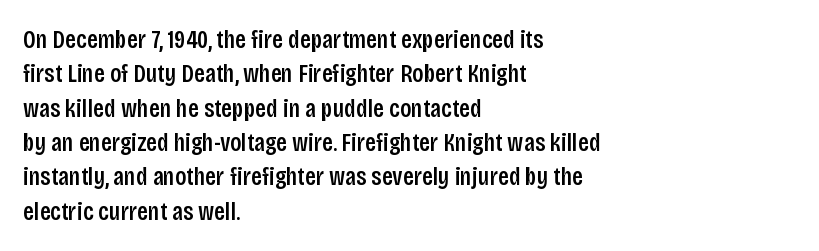
Where is the straight margin? On the left. Short note: letters normally spaced. Lines of text with bare space underneath. On the weight axis this lands at semibold, roughly 600. The passage shown stacks its lines at a standard gap.
